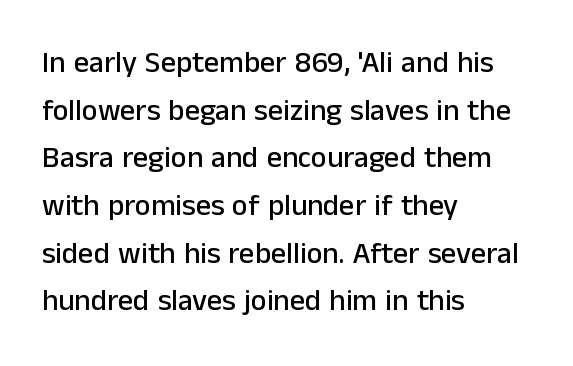
{"serif": "no", "italic": "no", "width": "normal", "stroke_contrast": "low", "x_height": "medium", "monospaced": "no", "underline": "no", "align": "left", "line_spacing": "normal", "line_spacing_ratio": 1.59, "letter_spacing": "normal", "letter_spacing_em": 0.0, "glyph_px": 30}
